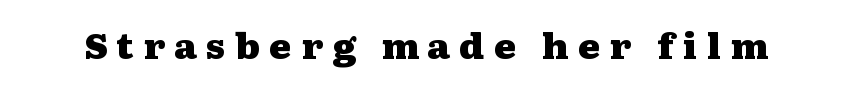
Bare-footed words on every line. These words are printed bold, with thick strokes throughout. The typography opts for an upright posture over an oblique one. Each letter's strokes conclude with small projecting serifs.
